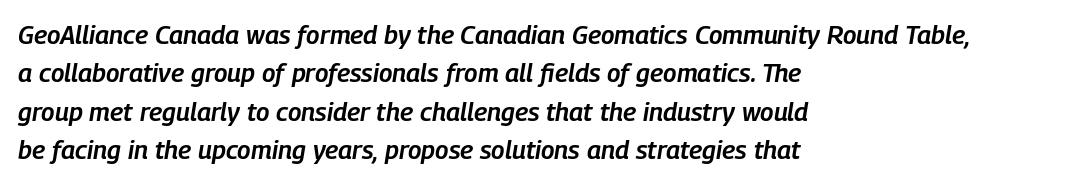
{"italic": "yes", "lean": "right", "slant_degrees": 9, "bold": "semi", "underline": "no", "align": "left", "line_spacing": "normal", "line_spacing_ratio": 1.48, "letter_spacing": "normal", "letter_spacing_em": 0.0, "glyph_px": 26}
